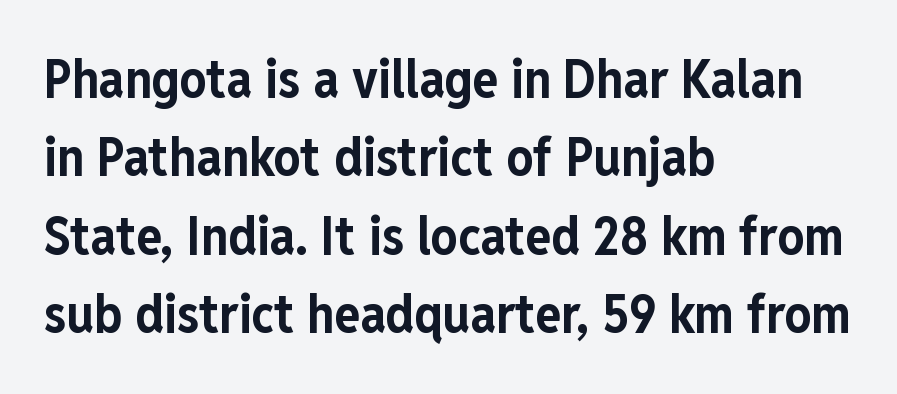
Q: Is the text bold? A: Yes.
Q: Is the text italic (slanted)? A: No, it is upright.
Q: Is the typeface a serif or a sans-serif typeface? A: Sans-serif.
Q: Is the text underlined? A: No.
Q: How is the paragraph aligned? A: Left-aligned.
Q: Is the spacing between letters normal or unusually wide? A: Normal.
Q: Is the spacing between lines tight, normal or loose? A: Normal.
Q: Width (condensed, normal, or wide)? A: Condensed.
Q: Stroke contrast? A: Low.
Q: x-height? A: Medium.
Q: Monospaced? A: No.
